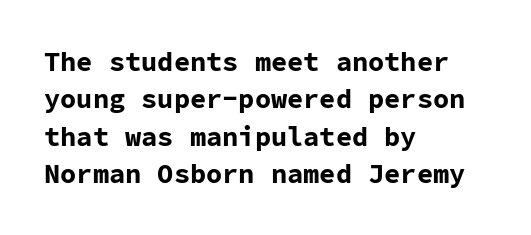
The image shows 27 px bold type, upright; set left-aligned, normal line spacing (1.38x), normal letter spacing, not underlined.
